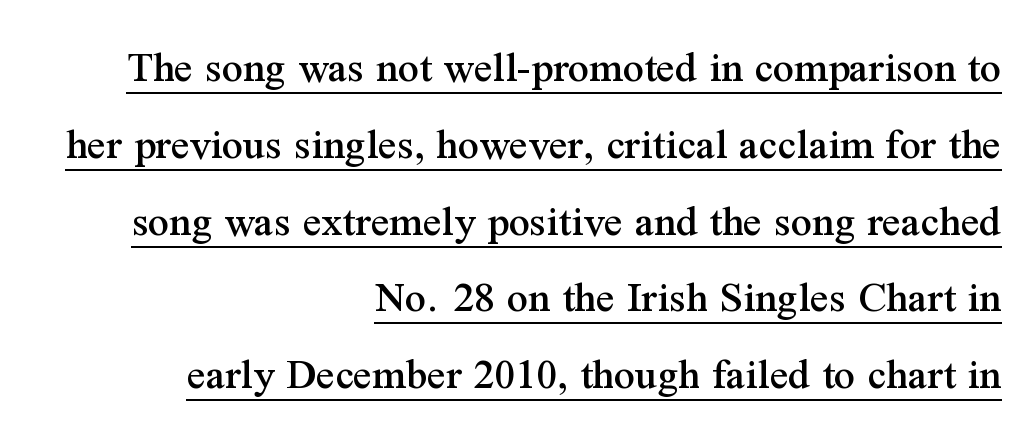
Q: Is the text italic (slanted)? A: No, it is upright.
Q: Is the typeface a serif or a sans-serif typeface? A: Serif.
Q: Is the text underlined? A: Yes.
Q: How is the paragraph aligned? A: Right-aligned.
Q: Is the spacing between letters normal or unusually wide? A: Normal.
Q: Is the spacing between lines tight, normal or loose? A: Normal.
Q: Width (condensed, normal, or wide)? A: Normal.
Q: Stroke contrast? A: Medium.
Q: x-height? A: Medium.
Q: Monospaced? A: No.
